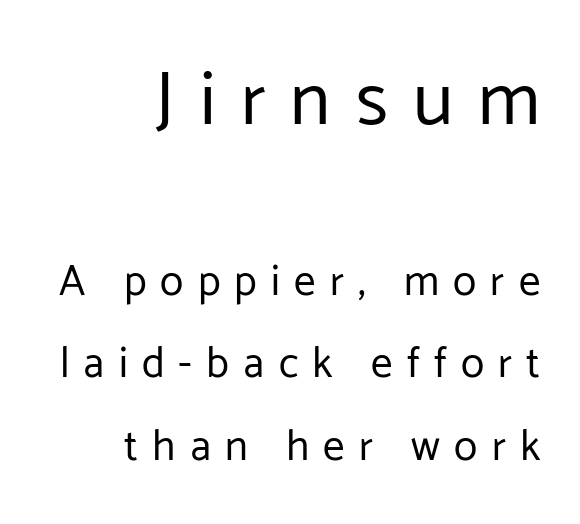
{"serif": "no", "italic": "no", "bold": "no", "weight": "regular", "width": "normal", "stroke_contrast": "low", "x_height": "medium", "monospaced": "no", "underline": "no", "align": "right", "line_spacing": "loose", "line_spacing_ratio": 1.92, "letter_spacing": "wide", "letter_spacing_em": 0.33, "larger_block": "first", "size_ratio": 1.77, "glyph_px": 76}
